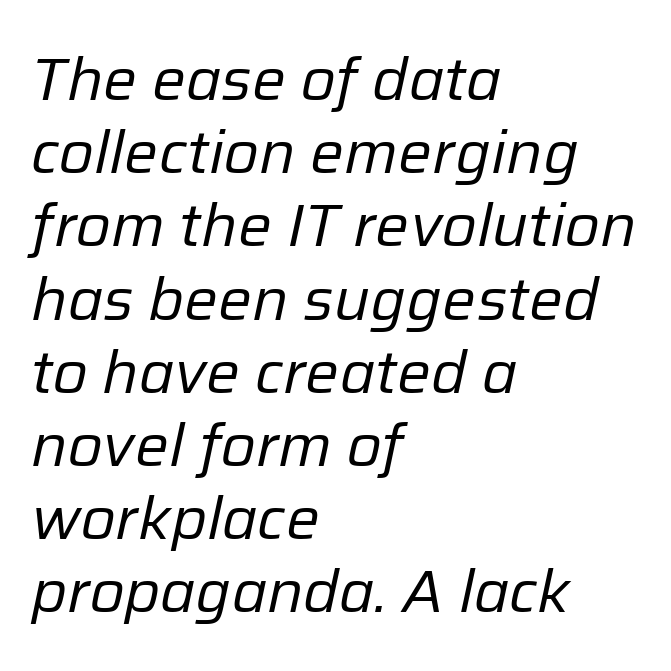
Words float on clear page, feet unadorned. This is oblique type, the kind used for emphasis or titles. Visually the block forms a straight wall on the left and a jagged coastline on the right. Weight: not bold — regular or lighter. Compared with typical body copy, the letter spacing here is the same. Each letter keeps its own natural width here, so spacing adapts to shape.
